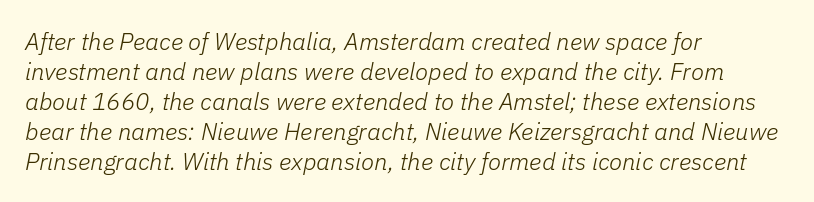
Casual observation: everything's shoved over to the left. Each new line begins a customary step beneath the previous one. Vertical stems look standard width or narrower in stroke. Descender tails drop into unmarked territory. The whole block is typeset with a tilt.
